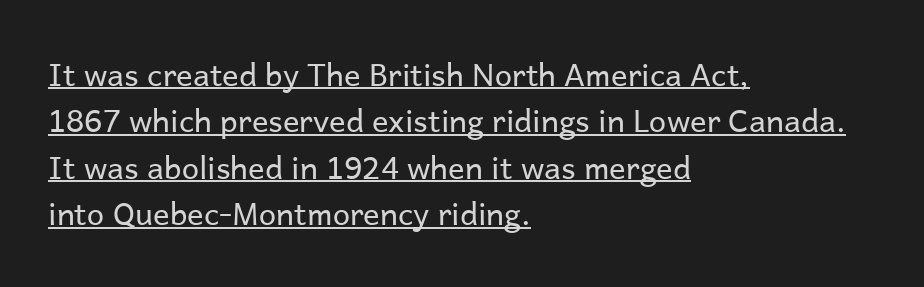
The specimen reads as upright at a glance. The tracking reads as untouched default to a designer's eye. Heaviness? Minimal to ordinary, like unemphasized prose. The type family on display is of the sans-serif kind.
